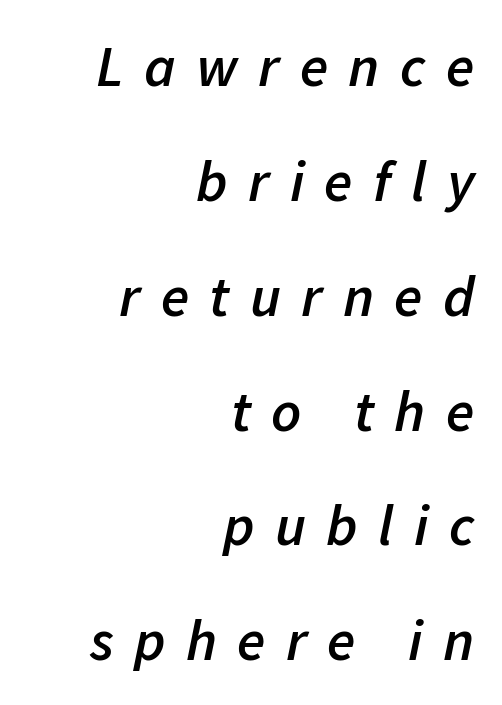
Q: Is the text bold? A: Semi-bold.
Q: Is the text italic (slanted)? A: Yes, it leans right by about 11 degrees.
Q: Is the text underlined? A: No.
Q: How is the paragraph aligned? A: Right-aligned.
Q: Is the spacing between letters normal or unusually wide? A: Unusually wide.
Q: Is the spacing between lines tight, normal or loose? A: Loose.
Q: Width (condensed, normal, or wide)? A: Normal.
Q: Stroke contrast? A: Low.
Q: x-height? A: Medium.
Q: Monospaced? A: No.
